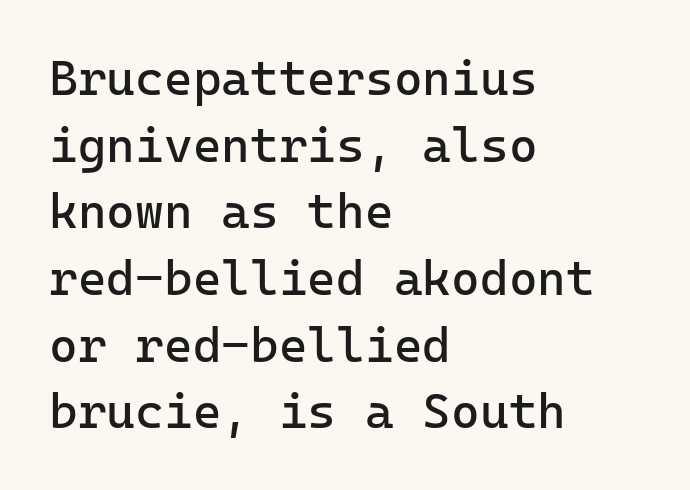
Q: Is the text bold? A: No.
Q: Is the text italic (slanted)? A: No, it is upright.
Q: Is the typeface a serif or a sans-serif typeface? A: Sans-serif.
Q: Is the text underlined? A: No.
Q: How is the paragraph aligned? A: Left-aligned.
Q: Is the spacing between letters normal or unusually wide? A: Normal.
Q: Is the spacing between lines tight, normal or loose? A: Normal.
Q: Width (condensed, normal, or wide)? A: Normal.
Q: Stroke contrast? A: Low.
Q: x-height? A: Medium.
